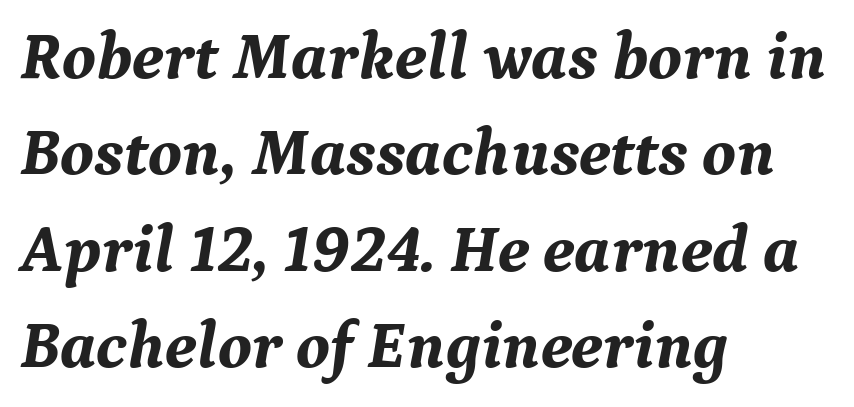
{"serif": "yes", "italic": "yes", "lean": "right", "slant_degrees": 9, "bold": "yes", "weight": "bold", "width": "normal", "stroke_contrast": "medium", "x_height": "medium", "monospaced": "no", "underline": "no", "align": "left", "line_spacing": "normal", "line_spacing_ratio": 1.44, "letter_spacing": "normal", "letter_spacing_em": 0.0, "glyph_px": 67}
